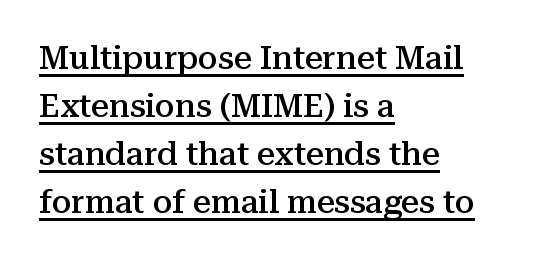
Compared with a centered layout, this one pins lines to the left instead. Every character sits straight up, as roman type does. The letters advance in unequal steps, a hallmark of proportional type. Type style note: has serifs. Set as a demibold, roughly 600 on the weight scale. Standard letterfit; no display-style spreading of the glyphs.
